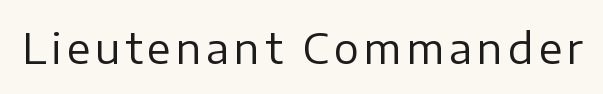
{"serif": "no", "italic": "no", "bold": "no", "weight": "regular", "width": "normal", "stroke_contrast": "low", "x_height": "medium", "monospaced": "no", "underline": "no", "glyph_px": 42}
